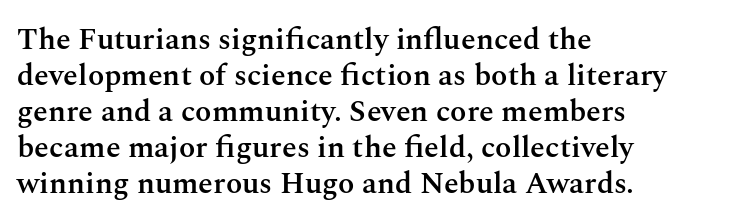
Q: Is the text bold? A: Semi-bold.
Q: Is the text italic (slanted)? A: No, it is upright.
Q: Is the typeface a serif or a sans-serif typeface? A: Serif.
Q: Is the text underlined? A: No.
Q: How is the paragraph aligned? A: Left-aligned.
Q: Is the spacing between letters normal or unusually wide? A: Normal.
Q: Width (condensed, normal, or wide)? A: Normal.
Q: Stroke contrast? A: Medium.
Q: x-height? A: Medium.
Q: Monospaced? A: No.
